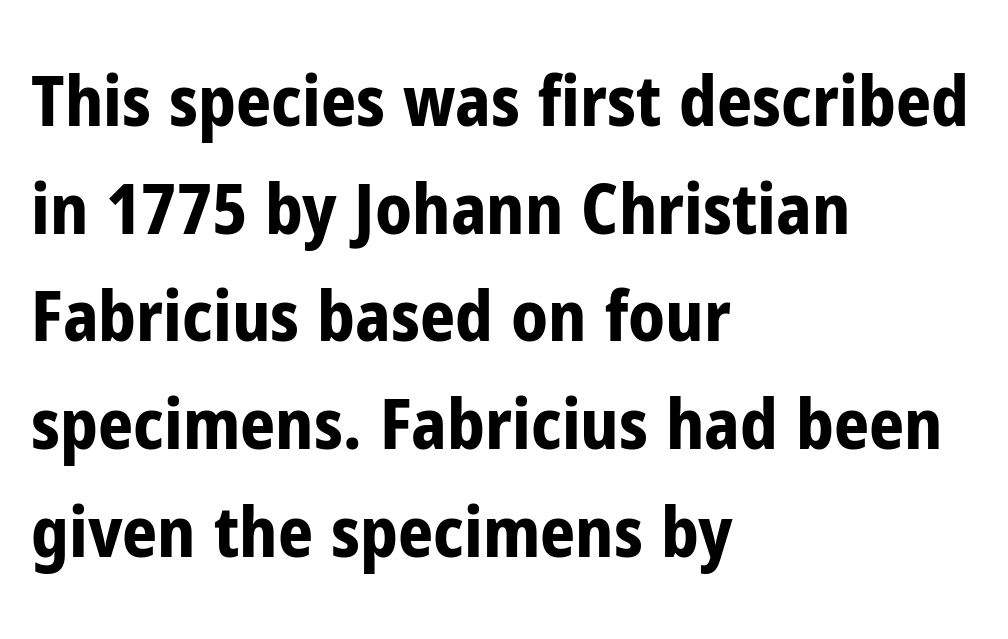
{"serif": "no", "italic": "no", "bold": "yes", "weight": "bold", "width": "condensed", "stroke_contrast": "low", "x_height": "medium", "monospaced": "no", "underline": "no", "align": "left", "line_spacing": "normal", "line_spacing_ratio": 1.56, "letter_spacing": "normal", "letter_spacing_em": 0.0, "glyph_px": 69}
